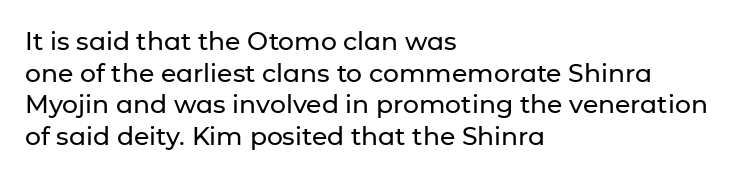
The rows are spaced the way most documents space them. No extra tracking has been applied to these lines. Which margin do the lines hug? The left one — the right edge is uneven. The gap between lines stays unmarked. If you drew a line through each stem, it would be perfectly vertical.
